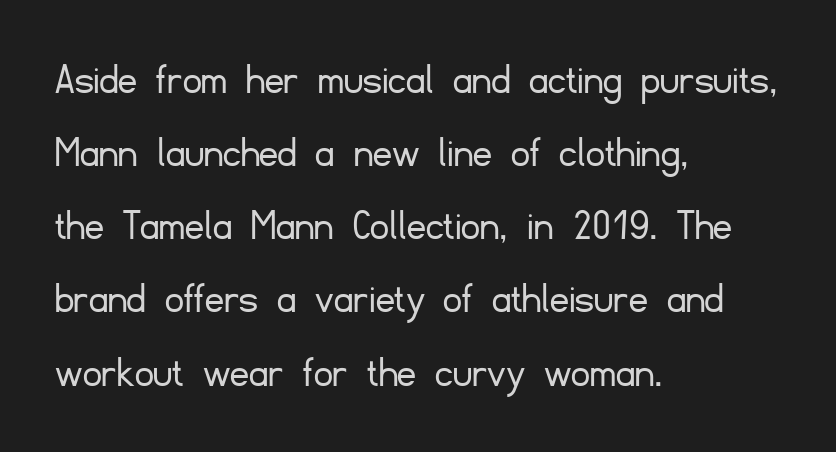
Q: Is the text bold? A: No.
Q: Is the text italic (slanted)? A: No, it is upright.
Q: Is the typeface a serif or a sans-serif typeface? A: Sans-serif.
Q: Is the text underlined? A: No.
Q: How is the paragraph aligned? A: Left-aligned.
Q: Is the spacing between letters normal or unusually wide? A: Normal.
Q: Is the spacing between lines tight, normal or loose? A: Normal.
Q: Width (condensed, normal, or wide)? A: Normal.
Q: Stroke contrast? A: Low.
Q: x-height? A: Small.
Q: Monospaced? A: No.
